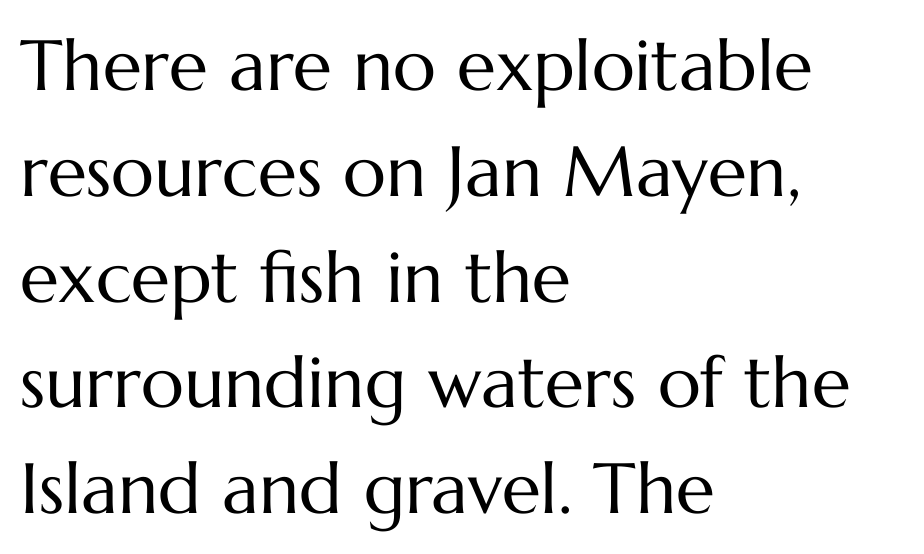
Q: Is the text bold? A: No.
Q: Is the text italic (slanted)? A: No, it is upright.
Q: Is the text underlined? A: No.
Q: How is the paragraph aligned? A: Left-aligned.
Q: Is the spacing between letters normal or unusually wide? A: Normal.
Q: Is the spacing between lines tight, normal or loose? A: Normal.
Q: Width (condensed, normal, or wide)? A: Normal.
Q: Stroke contrast? A: Medium.
Q: x-height? A: Medium.
Q: Monospaced? A: No.
